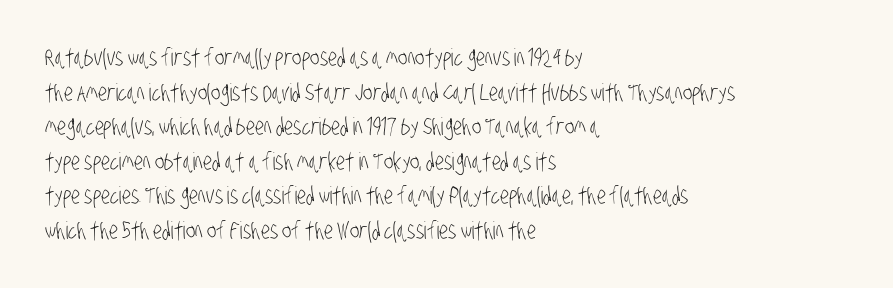
Q: Is the text bold? A: No.
Q: Is the text underlined? A: No.
Q: How is the paragraph aligned? A: Left-aligned.
Q: Is the spacing between letters normal or unusually wide? A: Normal.
Q: Is the spacing between lines tight, normal or loose? A: Normal.
